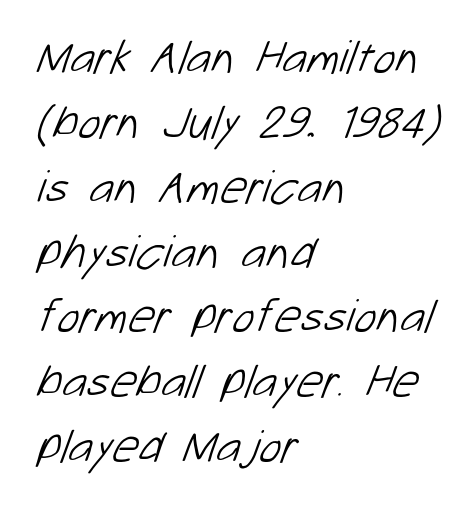
Horizontally, the lines are justified to the leading edge only. These lines are rendered in a variable-pitch font. Nothing heavy about these letters — not bold at all. Honestly, the letter spacing is just normal — you wouldn't notice it.
